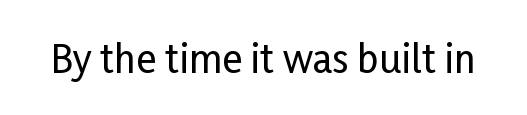
Q: Is the text italic (slanted)? A: No, it is upright.
Q: Is the typeface a serif or a sans-serif typeface? A: Sans-serif.
Q: Is the text underlined? A: No.
Q: Is the spacing between letters normal or unusually wide? A: Normal.
Q: Width (condensed, normal, or wide)? A: Condensed.
Q: Stroke contrast? A: Low.
Q: x-height? A: Medium.
Q: Monospaced? A: No.
